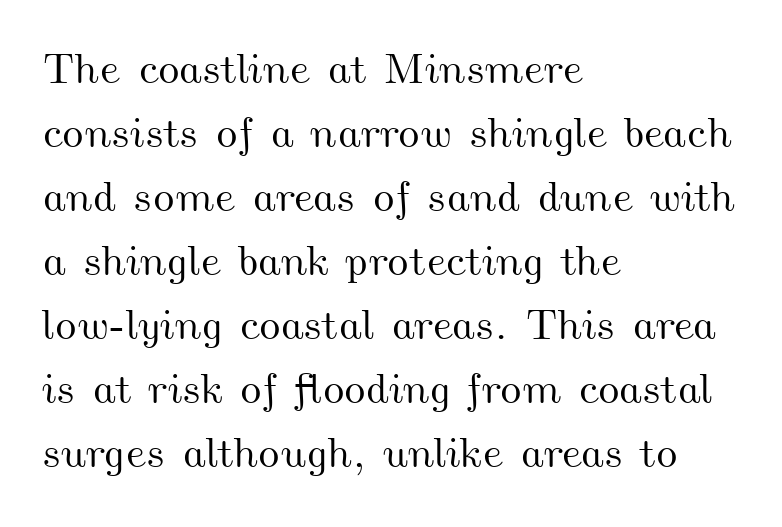
{"width": "wide", "stroke_contrast": "medium", "x_height": "small", "monospaced": "no", "underline": "no", "align": "left", "line_spacing": "normal", "line_spacing_ratio": 1.49, "letter_spacing": "normal", "letter_spacing_em": 0.0, "glyph_px": 43}
